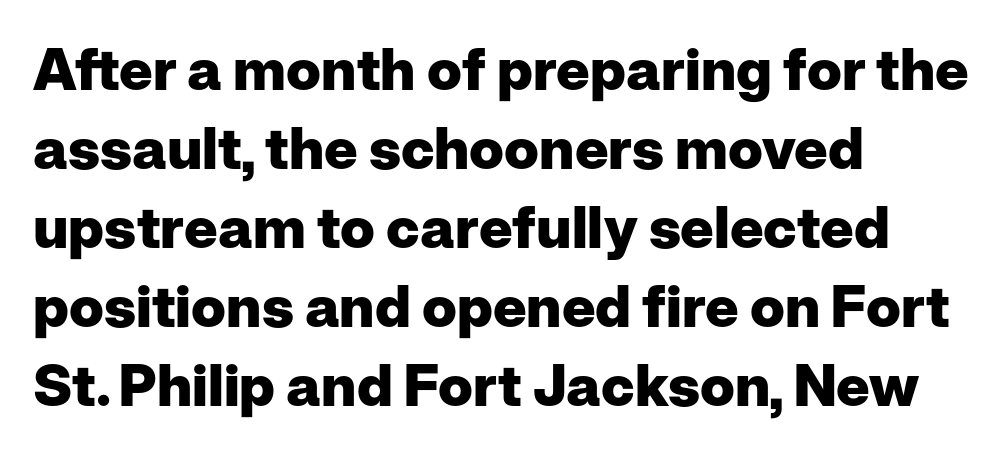
Type style note: lacks serifs. Where is the straight margin? On the left. The strip under each line holds only bare page. The rendering uses natural spacing where letterforms have individual widths. You can tell it's not italic because the verticals are truly vertical.
